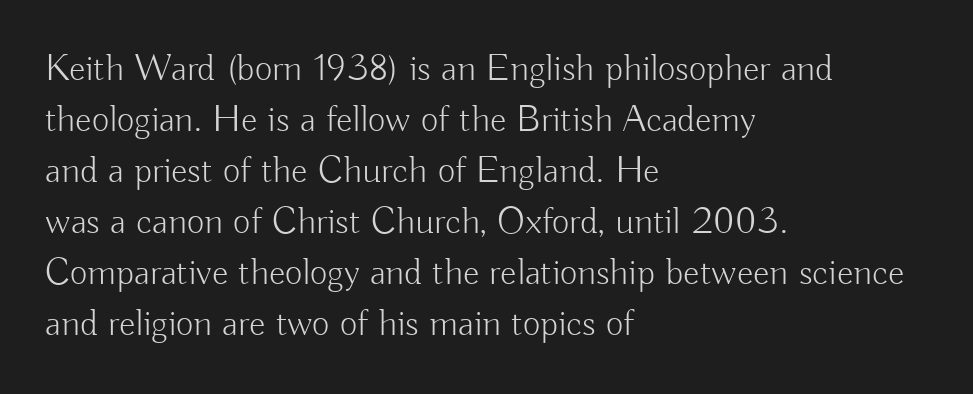
Q: Is the text bold? A: No.
Q: Is the text italic (slanted)? A: No, it is upright.
Q: Is the typeface a serif or a sans-serif typeface? A: Sans-serif.
Q: Is the text underlined? A: No.
Q: How is the paragraph aligned? A: Left-aligned.
Q: Is the spacing between letters normal or unusually wide? A: Normal.
Q: Is the spacing between lines tight, normal or loose? A: Normal.
Q: Width (condensed, normal, or wide)? A: Normal.
Q: Stroke contrast? A: Low.
Q: x-height? A: Small.
Q: Monospaced? A: No.
